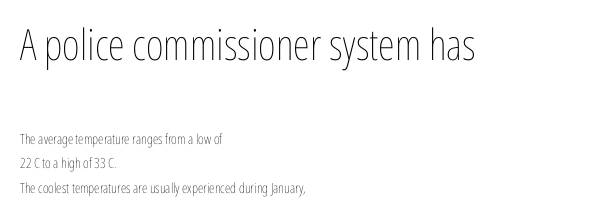
{"italic": "no", "bold": "no", "weight": "thin", "width": "condensed", "stroke_contrast": "low", "x_height": "medium", "monospaced": "no", "underline": "no", "align": "left", "line_spacing_ratio": 1.77, "letter_spacing": "normal", "letter_spacing_em": 0.0, "larger_block": "first", "size_ratio": 3.07, "glyph_px": 43}
